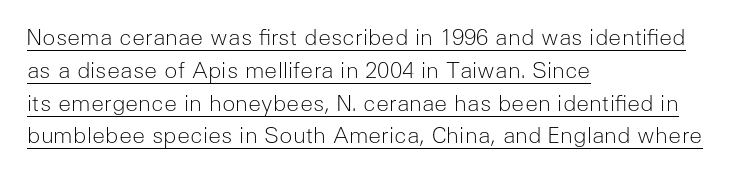
Q: Is the text bold? A: No.
Q: Is the text italic (slanted)? A: No, it is upright.
Q: Is the text underlined? A: Yes.
Q: How is the paragraph aligned? A: Left-aligned.
Q: Is the spacing between letters normal or unusually wide? A: Normal.
Q: Is the spacing between lines tight, normal or loose? A: Normal.
